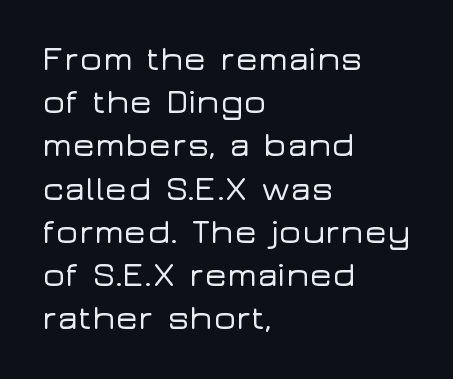
{"serif": "no", "italic": "no", "width": "wide", "stroke_contrast": "low", "x_height": "medium", "monospaced": "no", "underline": "no", "align": "left", "line_spacing": "normal", "line_spacing_ratio": 1.27, "letter_spacing": "normal", "letter_spacing_em": 0.0, "glyph_px": 34}
